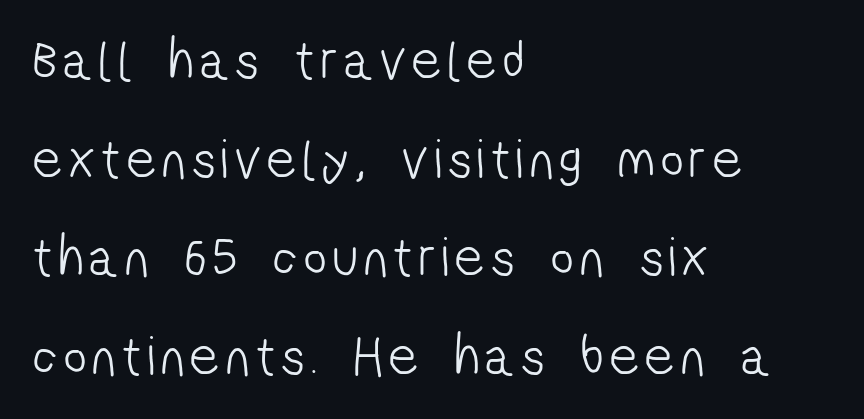
Are there feet on the stems? There aren't — it's a sans. Leftover space on each line is placed entirely after the last word. Stroke thickness stays within the range of a standard reading face or lighter. These lines are rendered in a variable-pitch font. Descenders are the only things crossing below the line.
